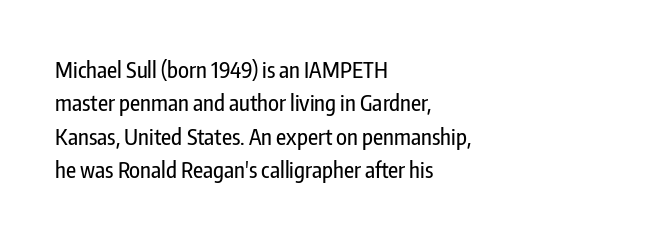
Regarding leading, the lines here are spaced in the standard way. The typography opts for an upright posture over an oblique one. Caption: multi-line text, flush left, ragged right. Nothing unusual about the tracking: characters are spaced as the font intends.
